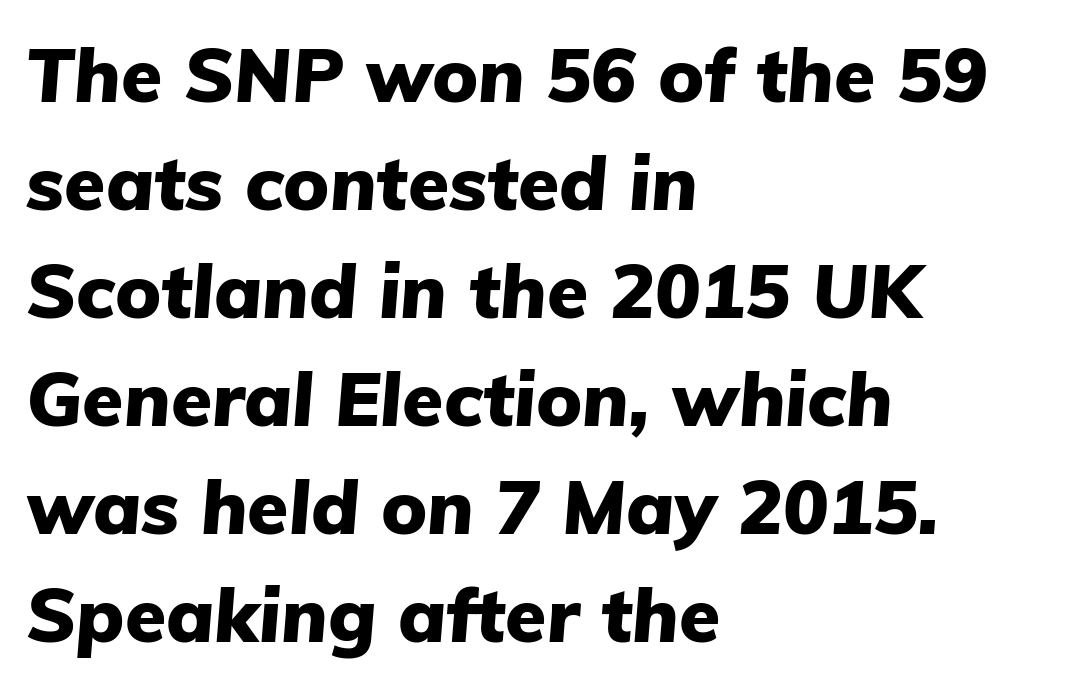
The image shows 75 px heavy type, italic (leaning right); set left-aligned, normal line spacing (1.44x), normal letter spacing, not underlined; low stroke contrast and a medium x-height.
